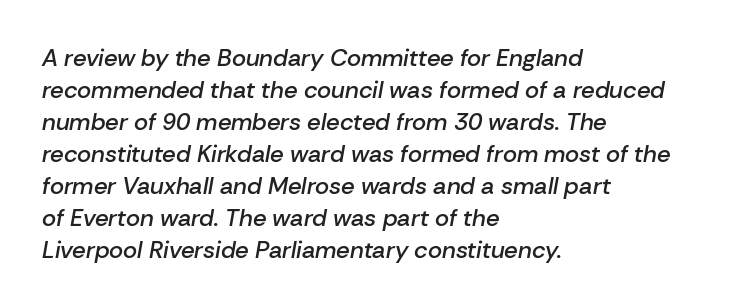
Q: Is the text bold? A: Semi-bold.
Q: Is the text italic (slanted)? A: Yes, it leans right by about 10 degrees.
Q: Is the text underlined? A: No.
Q: How is the paragraph aligned? A: Left-aligned.
Q: Is the spacing between letters normal or unusually wide? A: Normal.
Q: Is the spacing between lines tight, normal or loose? A: Normal.
